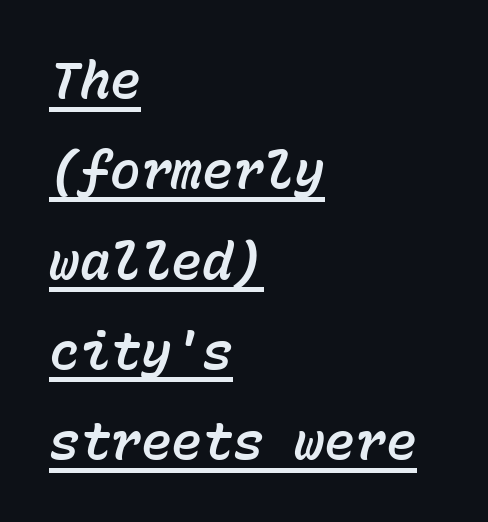
The image shows 51 px text type, italic (leaning right), monospaced; set left-aligned, line spacing 1.77x, normal letter spacing, underlined; low stroke contrast and a medium x-height.
